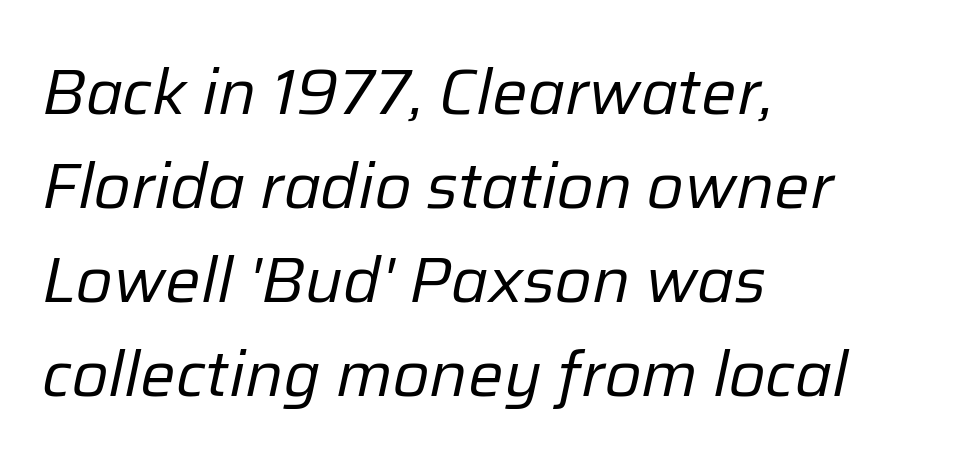
Q: Is the text bold? A: No.
Q: Is the text italic (slanted)? A: Yes, it leans right by about 12 degrees.
Q: Is the text underlined? A: No.
Q: How is the paragraph aligned? A: Left-aligned.
Q: Is the spacing between letters normal or unusually wide? A: Normal.
Q: Is the spacing between lines tight, normal or loose? A: Normal.
Q: Width (condensed, normal, or wide)? A: Normal.
Q: Stroke contrast? A: Low.
Q: x-height? A: Medium.
Q: Monospaced? A: No.
